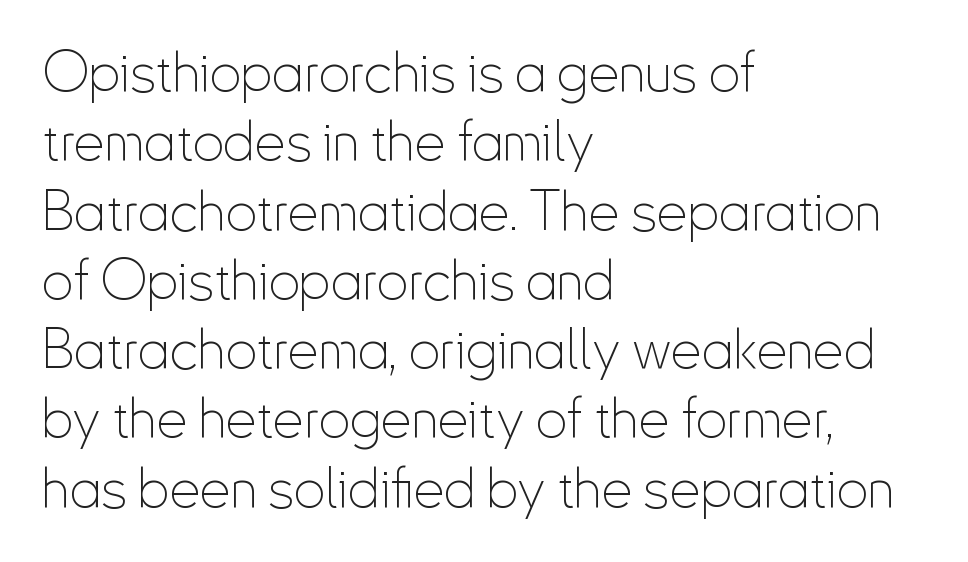
Q: Is the text bold? A: No.
Q: Is the text italic (slanted)? A: No, it is upright.
Q: Is the typeface a serif or a sans-serif typeface? A: Sans-serif.
Q: Is the text underlined? A: No.
Q: How is the paragraph aligned? A: Left-aligned.
Q: Is the spacing between letters normal or unusually wide? A: Normal.
Q: Is the spacing between lines tight, normal or loose? A: Normal.
Q: Width (condensed, normal, or wide)? A: Condensed.
Q: Stroke contrast? A: Low.
Q: x-height? A: Small.
Q: Monospaced? A: No.
